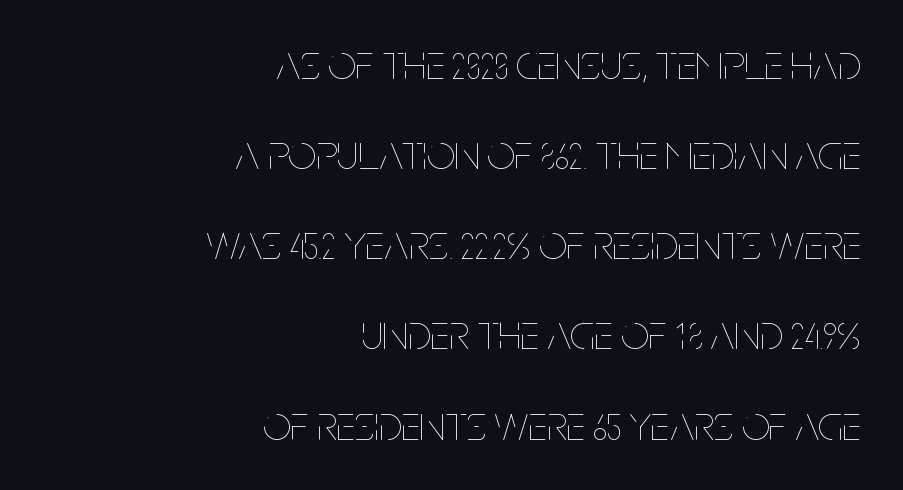
The image shows 49 px thin, condensed type, upright; set right-aligned, line spacing 1.84x, normal letter spacing, not underlined; low stroke contrast and a large x-height.
